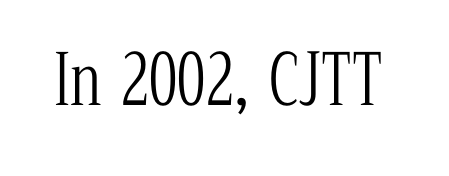
The image shows 69 px light, condensed serif type, upright; set normal letter spacing, not underlined; low stroke contrast and a medium x-height.
